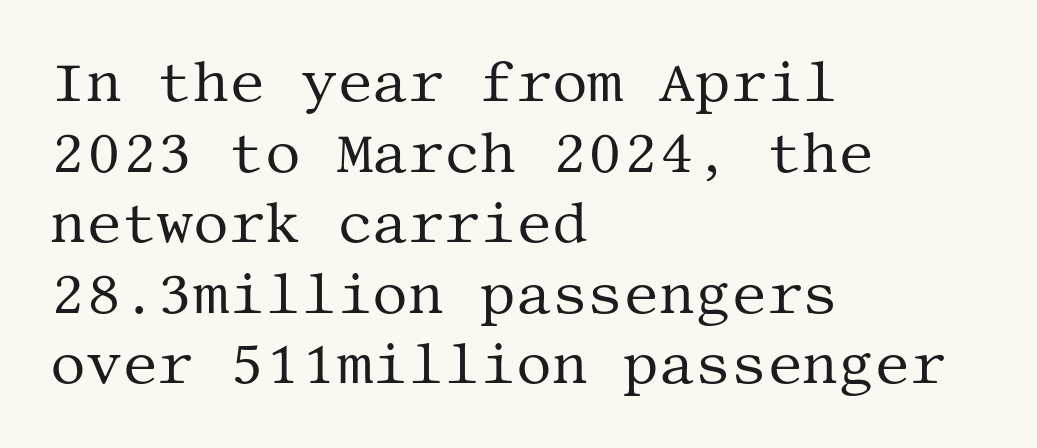
Casual observation: everything's shoved over to the left. Unmarked baselines from the first word to the last. Check where the strokes stop: tiny serifs finish them off. In terms of leading, this rendering sits right in the middle.
